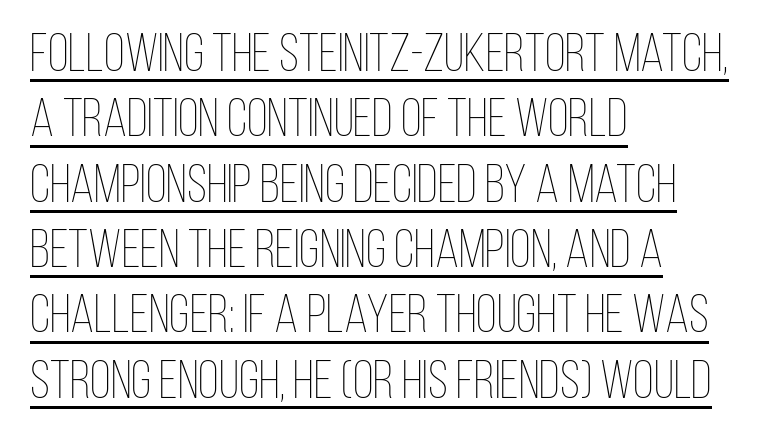
The characters are drawn with everyday or finer stroke widths. The letterforms sit shoulder to shoulder at normal distance. The words here are underlined. Left-aligned paragraph, ragged on the right. Varying glyph widths throughout — classic text-font behaviour. These lines were composed using upright roman letters.
